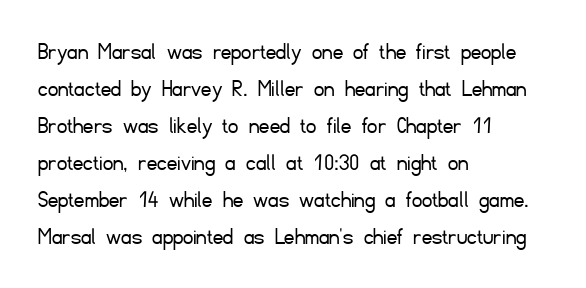
Q: Is the text bold? A: No.
Q: Is the text italic (slanted)? A: No, it is upright.
Q: Is the text underlined? A: No.
Q: How is the paragraph aligned? A: Left-aligned.
Q: Is the spacing between letters normal or unusually wide? A: Normal.
Q: Is the spacing between lines tight, normal or loose? A: Normal.
